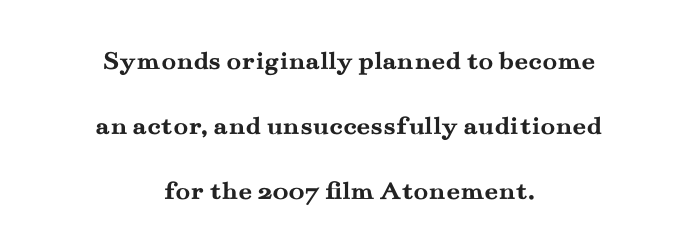
Q: Is the text bold? A: Yes.
Q: Is the text italic (slanted)? A: No, it is upright.
Q: Is the text underlined? A: No.
Q: How is the paragraph aligned? A: Centered.
Q: Is the spacing between letters normal or unusually wide? A: Normal.
Q: Is the spacing between lines tight, normal or loose? A: Loose.
